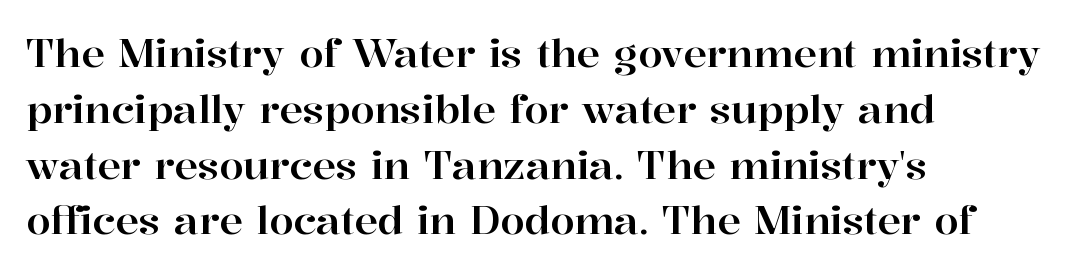
Notice how the passage keeps a crisp vertical edge on the left only. Default kerning and tracking; the words read as compact shapes. Think of a printed novel: that variable character pitch is what you see here. This sample keeps an unexceptional amount of space between lines.
